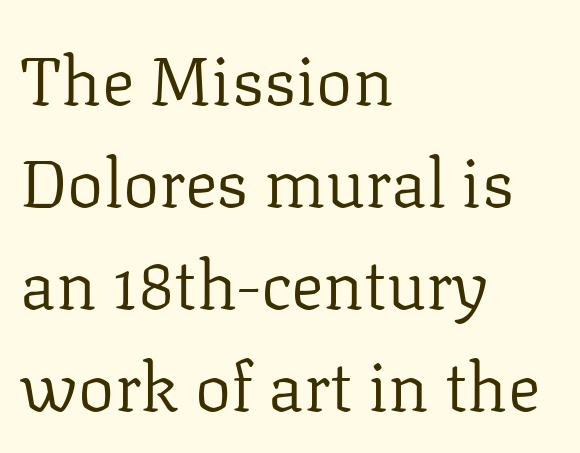
Q: Is the text bold? A: No.
Q: Is the text italic (slanted)? A: No, it is upright.
Q: Is the typeface a serif or a sans-serif typeface? A: Serif.
Q: Is the text underlined? A: No.
Q: How is the paragraph aligned? A: Left-aligned.
Q: Is the spacing between letters normal or unusually wide? A: Normal.
Q: Is the spacing between lines tight, normal or loose? A: Normal.
Q: Width (condensed, normal, or wide)? A: Normal.
Q: Stroke contrast? A: Low.
Q: x-height? A: Medium.
Q: Monospaced? A: No.
